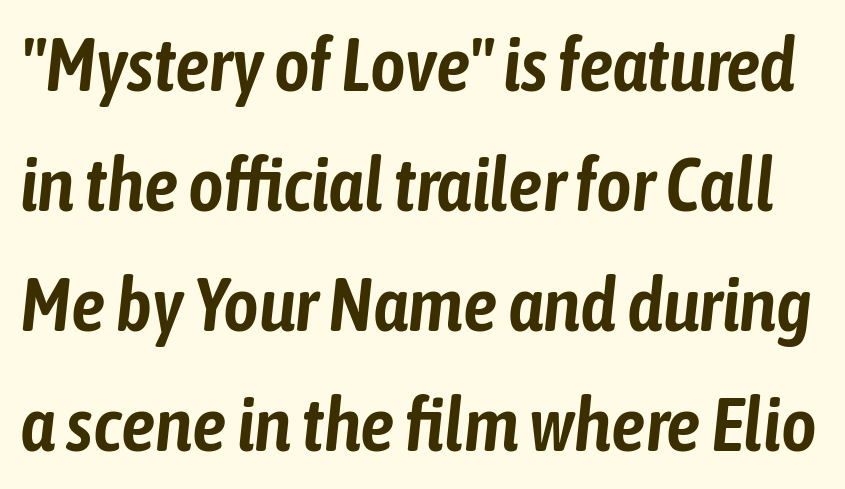
{"italic": "yes", "lean": "right", "slant_degrees": 6, "width": "condensed", "stroke_contrast": "low", "x_height": "medium", "monospaced": "no", "underline": "no", "line_spacing": "normal", "line_spacing_ratio": 1.58, "letter_spacing": "normal", "letter_spacing_em": 0.0, "glyph_px": 76}
